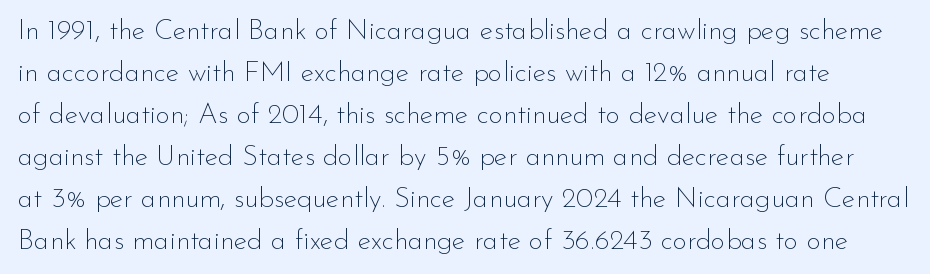
{"serif": "no", "italic": "no", "bold": "no", "weight": "thin", "width": "normal", "stroke_contrast": "low", "x_height": "small", "monospaced": "no", "underline": "no", "line_spacing": "normal", "line_spacing_ratio": 1.5, "letter_spacing": "normal", "letter_spacing_em": 0.0, "glyph_px": 28}
